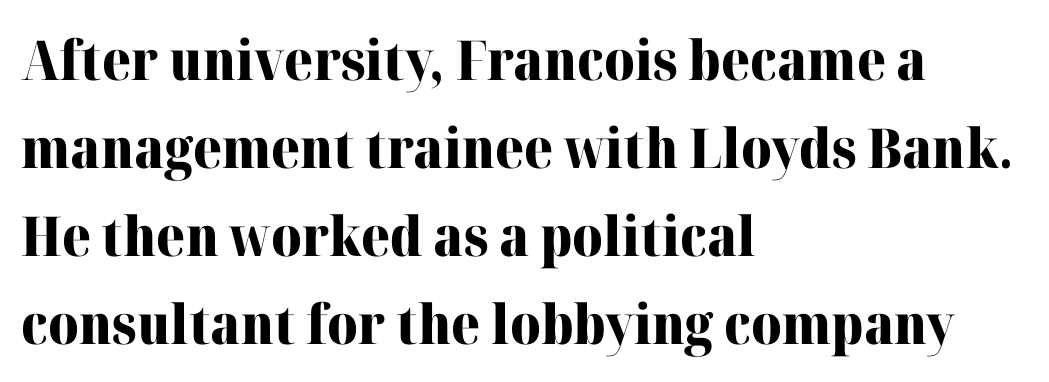
{"serif": "yes", "italic": "no", "bold": "yes", "weight": "heavy", "width": "normal", "stroke_contrast": "high", "x_height": "medium", "monospaced": "no", "underline": "no", "align": "left", "line_spacing": "normal", "line_spacing_ratio": 1.6, "letter_spacing": "normal", "letter_spacing_em": 0.0, "glyph_px": 55}
